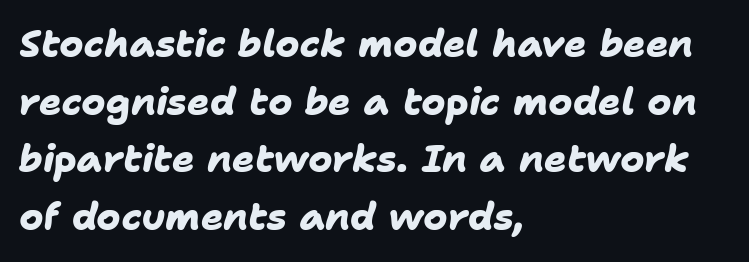
{"serif": "no", "bold": "yes", "weight": "heavy", "width": "normal", "stroke_contrast": "low", "x_height": "medium", "monospaced": "no", "underline": "no", "align": "left", "line_spacing": "normal", "line_spacing_ratio": 1.56, "letter_spacing": "normal", "letter_spacing_em": 0.0, "glyph_px": 37}
